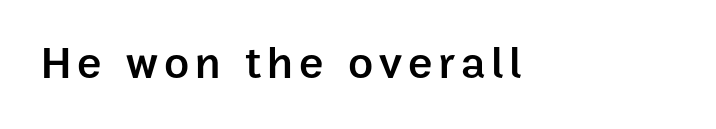
No italicization has been applied; the sample stays upright. This sample has the flowing, uneven cadence of proportional lettering. Nope, no serifs anywhere on these letters. Words float on clear page, feet unadorned.
